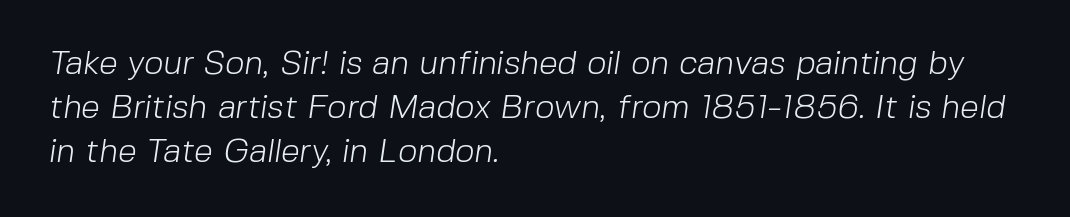
The image shows 34 px light sans-serif type; set left-aligned, normal line spacing (1.29x), normal letter spacing, not underlined; low stroke contrast and a medium x-height.
